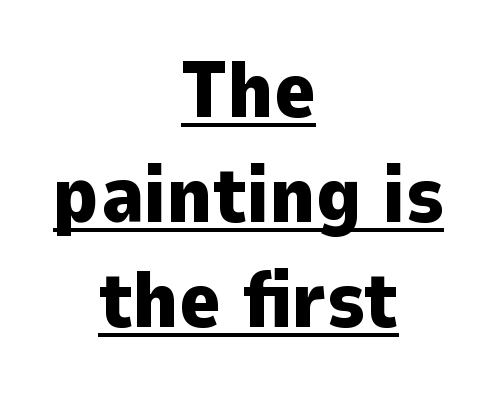
Characters remain perfectly vertical along every line. The lettering is marked with a stroke running underneath it. The passage shown stacks its lines at a standard gap. Caption: bold face, heavy strokes.
